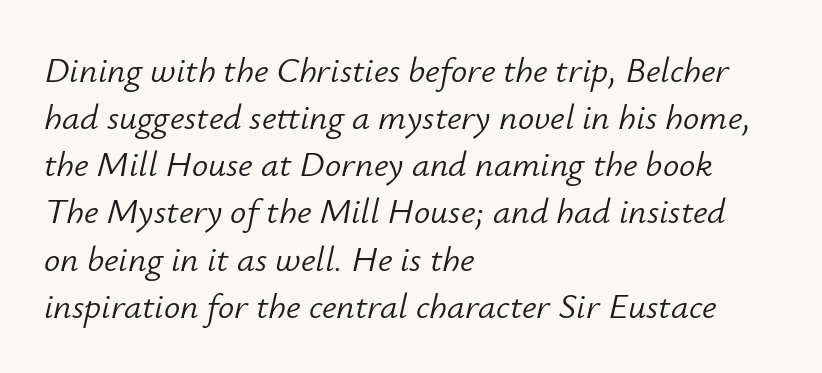
{"italic": "yes", "lean": "right", "slant_degrees": 12, "bold": "no", "weight": "light", "width": "normal", "stroke_contrast": "low", "x_height": "small", "monospaced": "no", "underline": "no", "align": "left", "line_spacing": "normal", "line_spacing_ratio": 1.31, "letter_spacing": "normal", "letter_spacing_em": 0.0, "glyph_px": 36}
